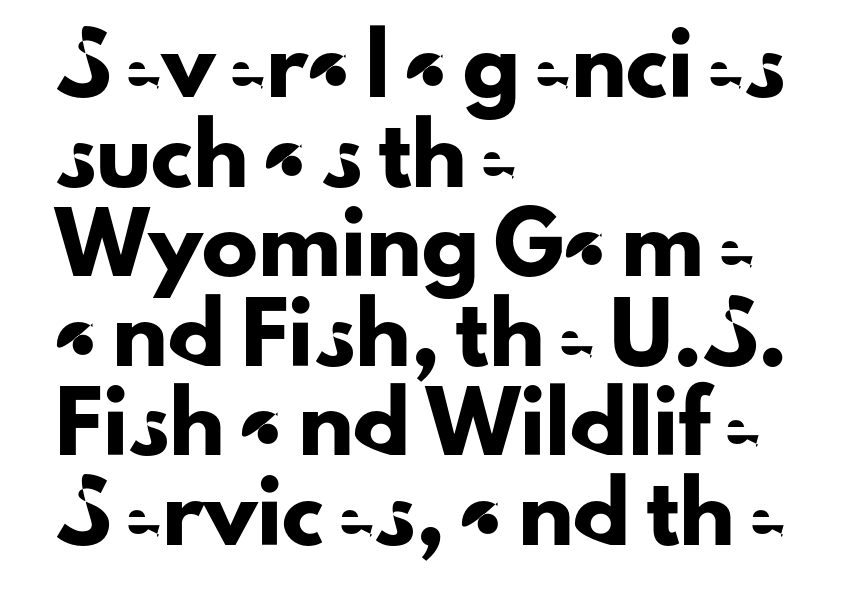
{"serif": "no", "italic": "no", "width": "normal", "stroke_contrast": "low", "x_height": "small", "monospaced": "no", "underline": "no", "align": "left", "line_spacing": "normal", "line_spacing_ratio": 1.6, "letter_spacing": "normal", "letter_spacing_em": 0.0, "glyph_px": 56}
